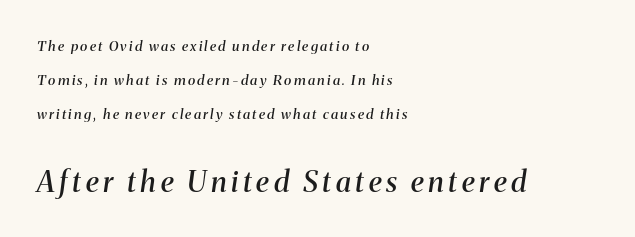
{"serif": "yes", "italic": "yes", "lean": "right", "slant_degrees": 8, "bold": "semi", "weight": "semibold", "width": "normal", "stroke_contrast": "medium", "x_height": "medium", "monospaced": "no", "underline": "no", "align": "left", "line_spacing": "loose", "line_spacing_ratio": 2.44, "larger_block": "second", "size_ratio": 2.07, "glyph_px": 29}
